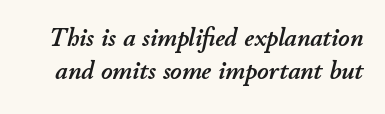
The image shows 27 px text type, italic (leaning right); set line spacing 1.24x, normal letter spacing, not underlined.
